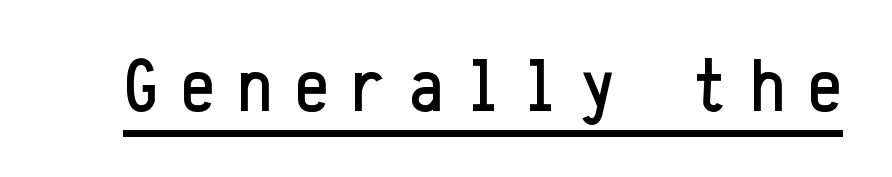
Q: Is the text italic (slanted)? A: No, it is upright.
Q: Is the typeface a serif or a sans-serif typeface? A: Sans-serif.
Q: Is the text underlined? A: Yes.
Q: Is the spacing between letters normal or unusually wide? A: Unusually wide.
Q: Width (condensed, normal, or wide)? A: Condensed.
Q: Stroke contrast? A: Low.
Q: x-height? A: Medium.
Q: Monospaced? A: Yes.
